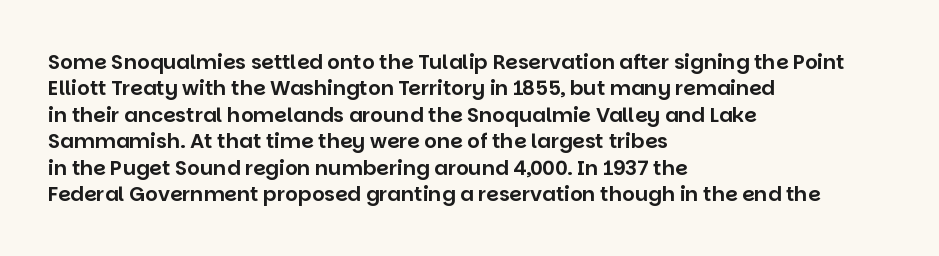
The image shows 20 px text type, upright; set left-aligned, normal line spacing (1.32x), normal letter spacing, not underlined.
